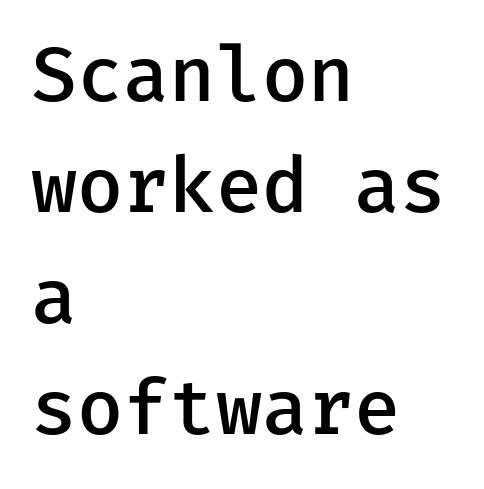
Quick note: interline space is typical. This sample uses a sans-serif face. Where is the straight margin? On the left. Firm but not heavy-handed strokes: this text is semibold.
